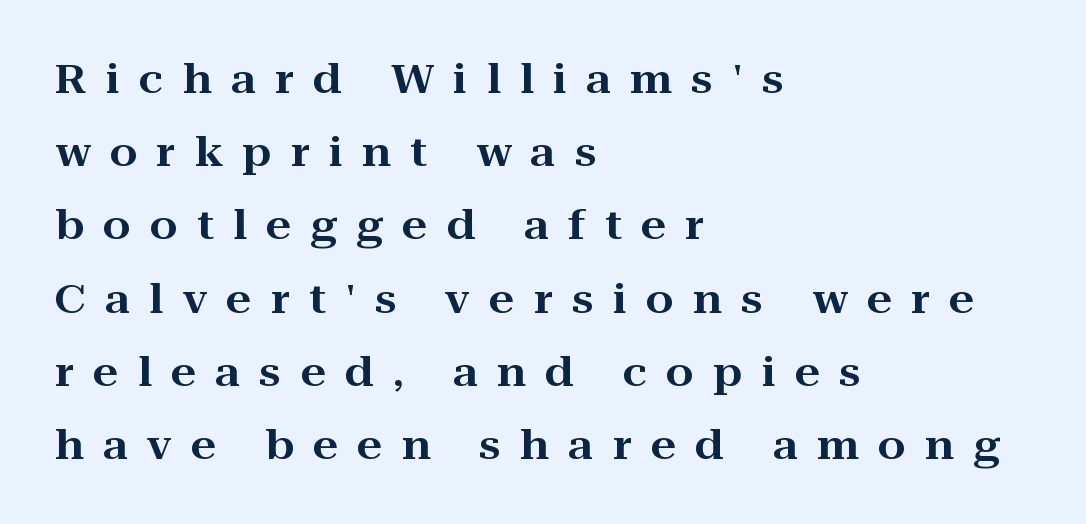
The image shows 40 px wide serif type, upright; set left-aligned, line spacing 1.83x, unusually wide letter spacing (+0.48 em), not underlined; high stroke contrast and a medium x-height.
